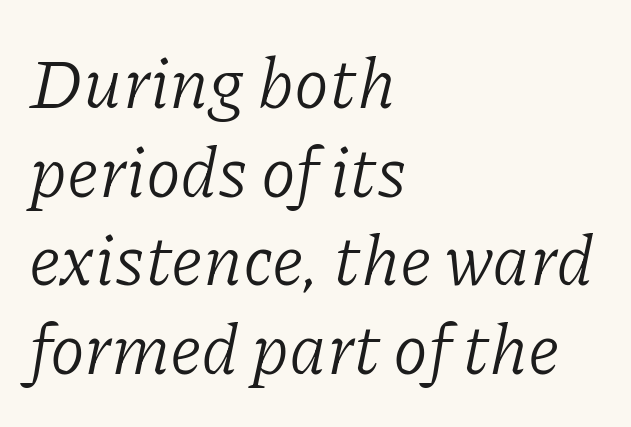
{"serif": "yes", "italic": "yes", "lean": "right", "slant_degrees": 11, "bold": "no", "weight": "light", "width": "normal", "stroke_contrast": "low", "x_height": "medium", "monospaced": "no", "underline": "no", "align": "left", "line_spacing": "normal", "line_spacing_ratio": 1.25, "letter_spacing": "normal", "letter_spacing_em": 0.0, "glyph_px": 71}
